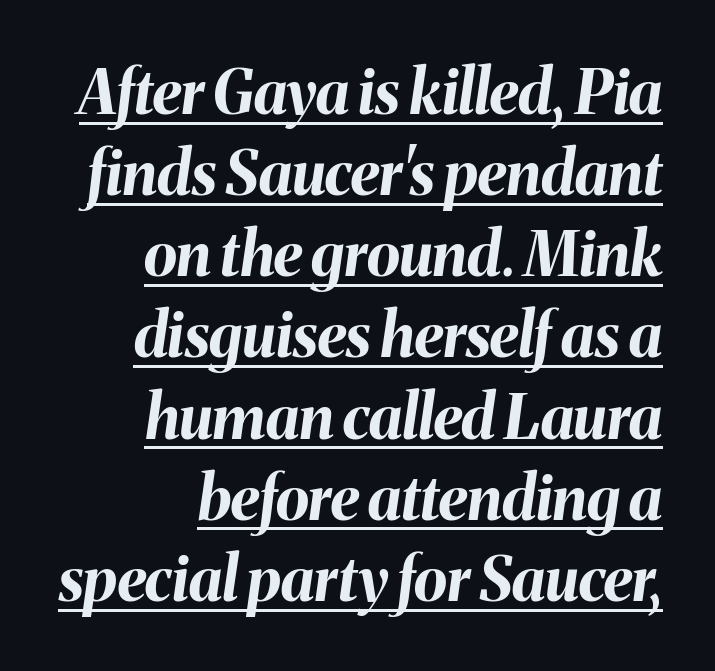
The image shows 61 px bold type, italic (leaning right); set right-aligned, normal line spacing (1.33x), normal letter spacing, underlined; medium stroke contrast and a medium x-height.
